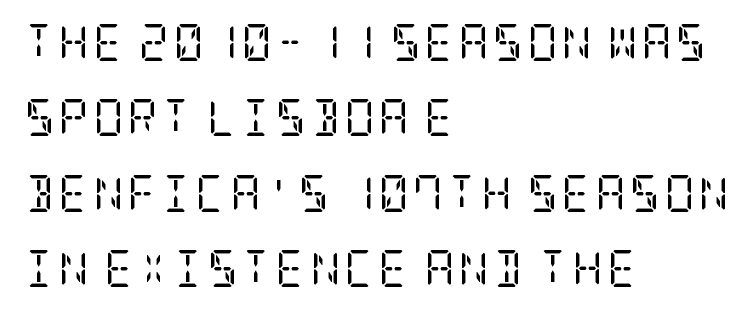
The image shows 37 px regular-weight, condensed serif type, upright; set left-aligned, loose line spacing (2.04x), not underlined; low stroke contrast and a large x-height.
